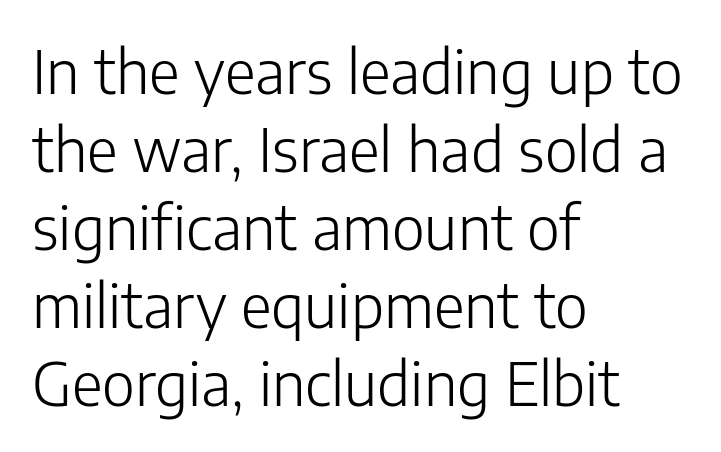
The image shows 60 px light sans-serif type, upright; set left-aligned, normal line spacing (1.3x), normal letter spacing, not underlined; low stroke contrast and a medium x-height.
